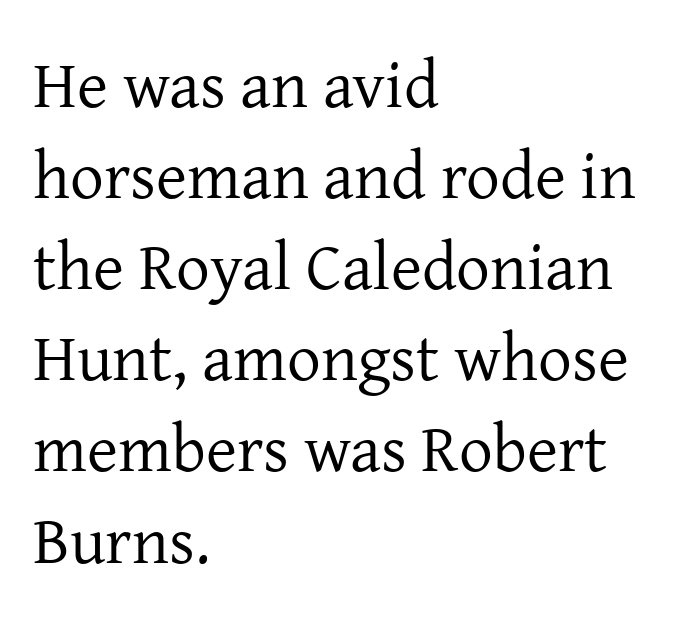
{"serif": "yes", "italic": "no", "bold": "no", "weight": "regular", "width": "normal", "stroke_contrast": "low", "x_height": "medium", "monospaced": "no", "underline": "no", "align": "left", "line_spacing": "normal", "line_spacing_ratio": 1.36, "letter_spacing": "normal", "letter_spacing_em": 0.0, "glyph_px": 67}
